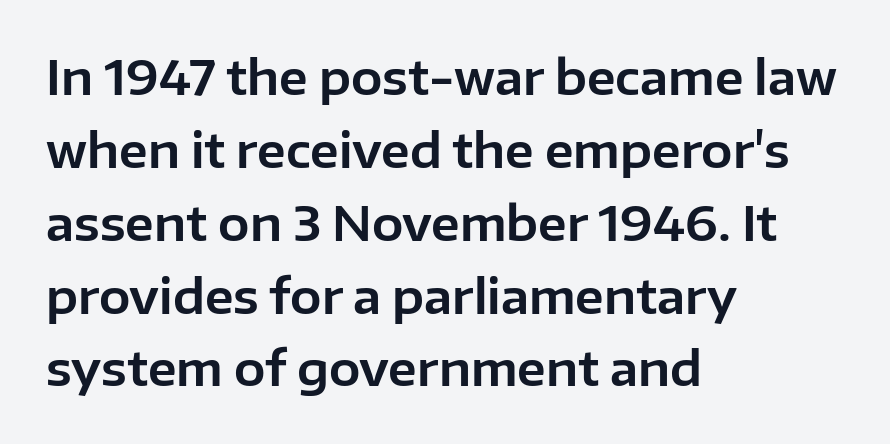
The image shows 47 px sans-serif type, upright; set left-aligned, normal line spacing (1.55x), normal letter spacing, not underlined; low stroke contrast and a medium x-height.
